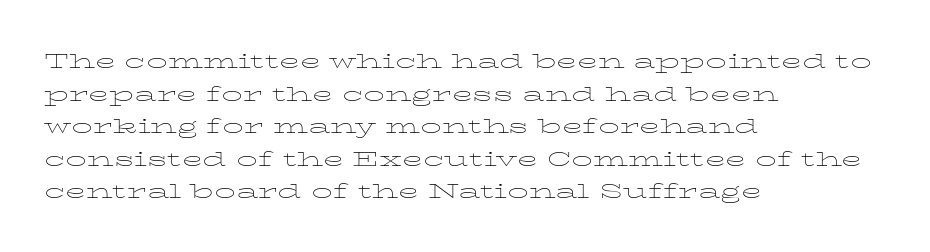
Q: Is the text bold? A: No.
Q: Is the text italic (slanted)? A: No, it is upright.
Q: Is the text underlined? A: No.
Q: How is the paragraph aligned? A: Left-aligned.
Q: Is the spacing between letters normal or unusually wide? A: Normal.
Q: Is the spacing between lines tight, normal or loose? A: Normal.
